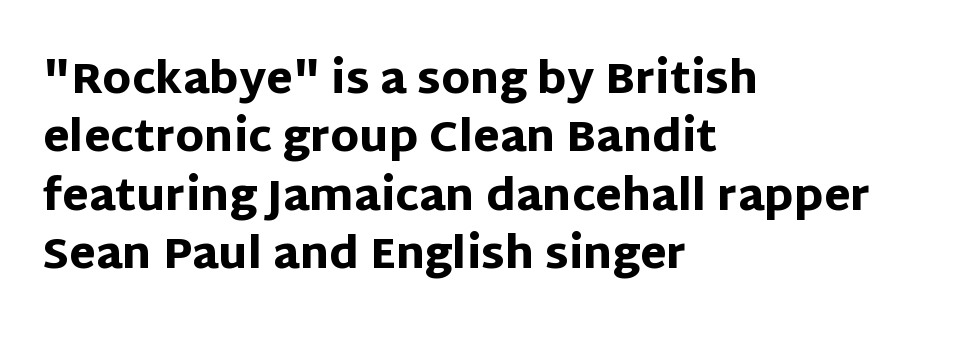
{"serif": "no", "italic": "no", "bold": "yes", "weight": "heavy", "width": "normal", "stroke_contrast": "low", "x_height": "large", "monospaced": "no", "underline": "no", "align": "left", "line_spacing": "normal", "line_spacing_ratio": 1.36, "letter_spacing": "normal", "letter_spacing_em": 0.0, "glyph_px": 43}
